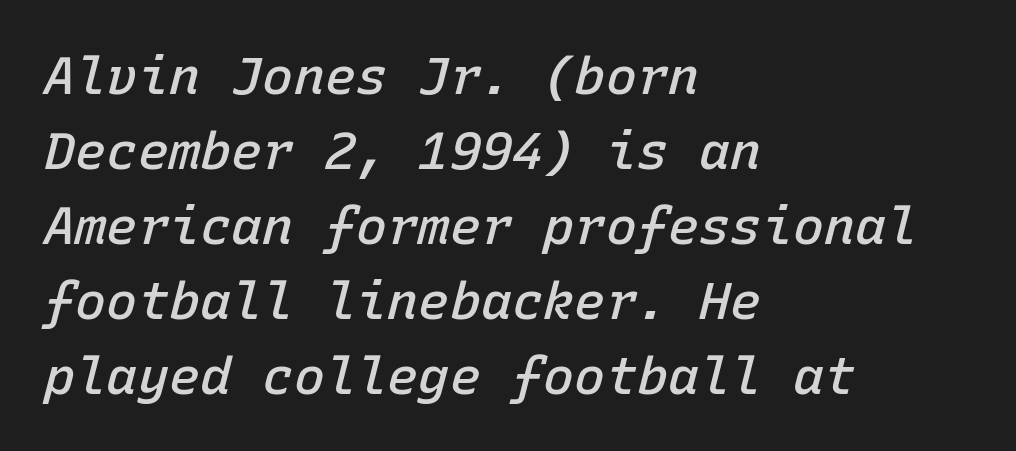
Q: Is the text bold? A: Semi-bold.
Q: Is the text italic (slanted)? A: Yes, it leans right by about 15 degrees.
Q: Is the text underlined? A: No.
Q: How is the paragraph aligned? A: Left-aligned.
Q: Is the spacing between letters normal or unusually wide? A: Normal.
Q: Is the spacing between lines tight, normal or loose? A: Normal.
Q: Width (condensed, normal, or wide)? A: Normal.
Q: Stroke contrast? A: Low.
Q: x-height? A: Medium.
Q: Monospaced? A: Yes.
